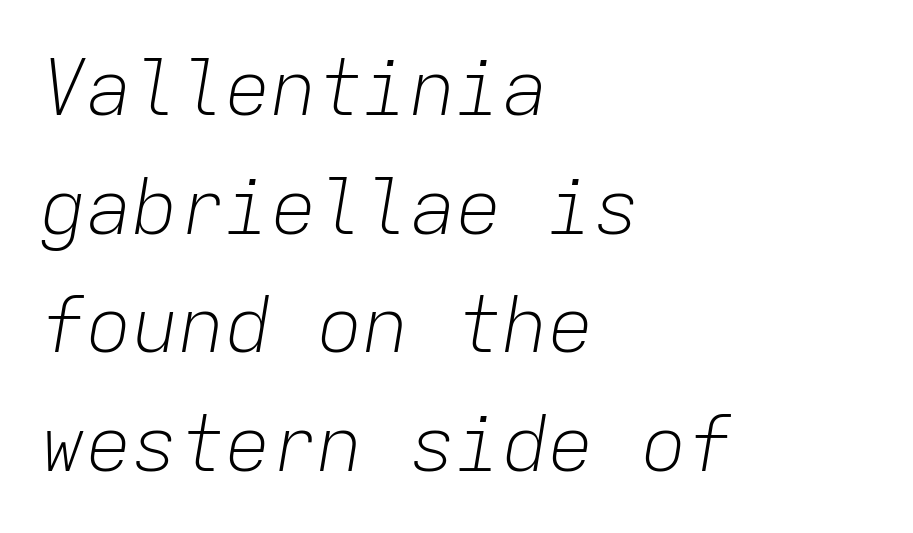
Q: Is the text bold? A: No.
Q: Is the text italic (slanted)? A: Yes, it leans right by about 9 degrees.
Q: Is the text underlined? A: No.
Q: How is the paragraph aligned? A: Left-aligned.
Q: Is the spacing between letters normal or unusually wide? A: Normal.
Q: Is the spacing between lines tight, normal or loose? A: Normal.
Q: Width (condensed, normal, or wide)? A: Normal.
Q: Stroke contrast? A: Low.
Q: x-height? A: Medium.
Q: Monospaced? A: Yes.
